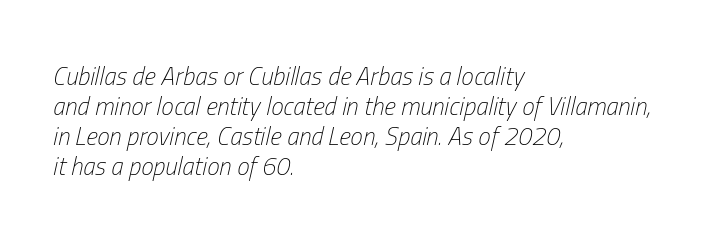
{"italic": "yes", "lean": "right", "slant_degrees": 13, "bold": "no", "underline": "no", "align": "left", "line_spacing_ratio": 1.2, "letter_spacing": "normal", "letter_spacing_em": 0.0, "glyph_px": 25}
